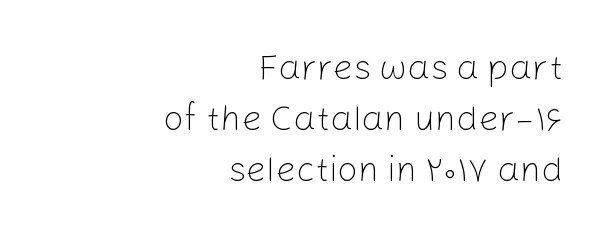
The image shows 36 px light sans-serif type, upright; set right-aligned, normal line spacing (1.42x), normal letter spacing, not underlined; low stroke contrast and a medium x-height.
